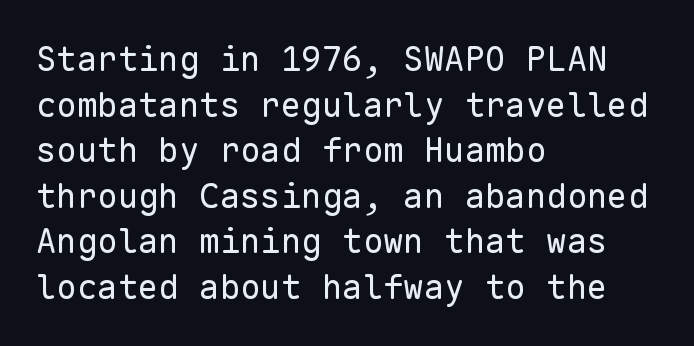
Q: Is the text bold? A: No.
Q: Is the text italic (slanted)? A: No, it is upright.
Q: Is the typeface a serif or a sans-serif typeface? A: Sans-serif.
Q: Is the text underlined? A: No.
Q: How is the paragraph aligned? A: Left-aligned.
Q: Is the spacing between letters normal or unusually wide? A: Normal.
Q: Is the spacing between lines tight, normal or loose? A: Normal.
Q: Width (condensed, normal, or wide)? A: Normal.
Q: Stroke contrast? A: Low.
Q: x-height? A: Medium.
Q: Monospaced? A: Yes.
